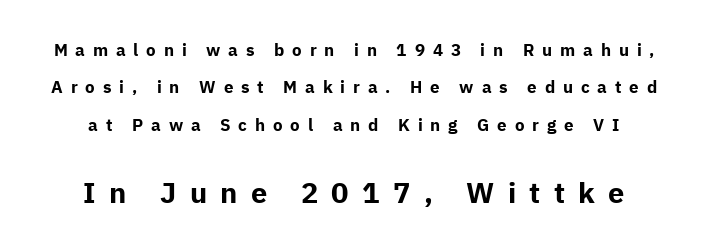
Q: Is the text bold? A: Yes.
Q: Is the text italic (slanted)? A: No, it is upright.
Q: Is the typeface a serif or a sans-serif typeface? A: Sans-serif.
Q: Is the text underlined? A: No.
Q: Is the spacing between letters normal or unusually wide? A: Unusually wide.
Q: Is the spacing between lines tight, normal or loose? A: Loose.
Q: Which block of text is set in a larger size, the first (top) or the second (bottom)? A: The second (bottom) one.
Q: Width (condensed, normal, or wide)? A: Normal.
Q: Stroke contrast? A: Low.
Q: x-height? A: Medium.
Q: Monospaced? A: No.
